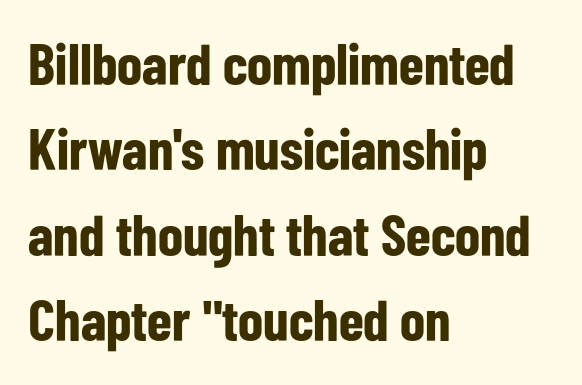
The image shows 58 px bold, condensed sans-serif type, upright; set left-aligned, normal line spacing (1.47x), normal letter spacing, not underlined; low stroke contrast and a medium x-height.
